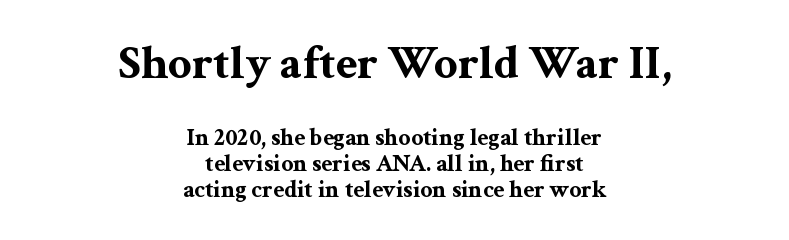
{"serif": "yes", "italic": "no", "bold": "yes", "weight": "bold", "width": "wide", "stroke_contrast": "medium", "x_height": "medium", "monospaced": "no", "underline": "no", "align": "center", "line_spacing": "tight", "line_spacing_ratio": 1.09, "letter_spacing": "normal", "letter_spacing_em": 0.0, "larger_block": "first", "size_ratio": 1.96, "glyph_px": 47}
